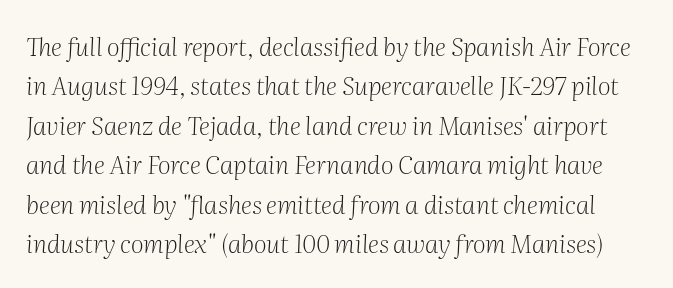
The image shows 25 px text type, italic (leaning right); set normal line spacing (1.58x), normal letter spacing, not underlined.
